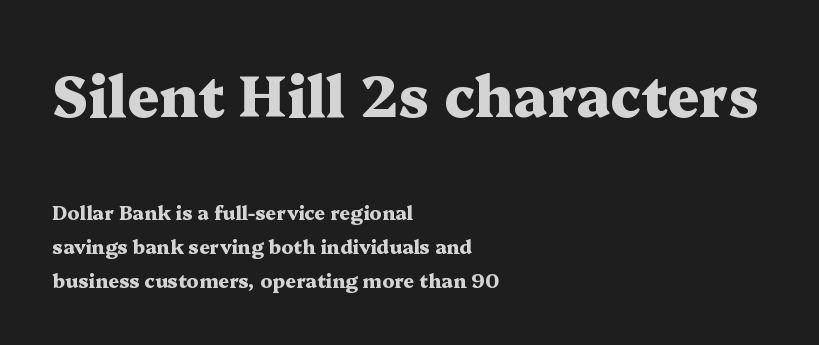
Q: Is the text bold? A: Yes.
Q: Is the text italic (slanted)? A: No, it is upright.
Q: Is the typeface a serif or a sans-serif typeface? A: Serif.
Q: Is the text underlined? A: No.
Q: How is the paragraph aligned? A: Left-aligned.
Q: Is the spacing between letters normal or unusually wide? A: Normal.
Q: Which block of text is set in a larger size, the first (top) or the second (bottom)? A: The first (top) one.
Q: Width (condensed, normal, or wide)? A: Wide.
Q: Stroke contrast? A: Medium.
Q: x-height? A: Medium.
Q: Monospaced? A: No.
